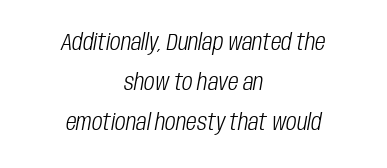
Q: Is the text bold? A: No.
Q: Is the text italic (slanted)? A: Yes, it leans right by about 10 degrees.
Q: Is the text underlined? A: No.
Q: How is the paragraph aligned? A: Centered.
Q: Is the spacing between letters normal or unusually wide? A: Normal.
